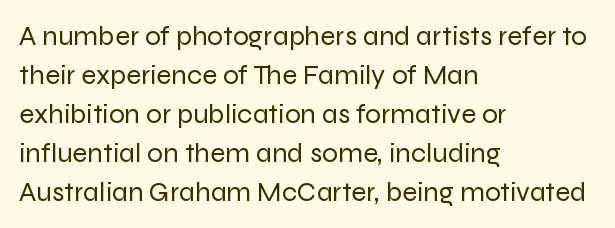
Q: Is the text bold? A: No.
Q: Is the text italic (slanted)? A: No, it is upright.
Q: Is the typeface a serif or a sans-serif typeface? A: Sans-serif.
Q: Is the text underlined? A: No.
Q: How is the paragraph aligned? A: Left-aligned.
Q: Is the spacing between letters normal or unusually wide? A: Normal.
Q: Is the spacing between lines tight, normal or loose? A: Normal.
Q: Width (condensed, normal, or wide)? A: Normal.
Q: Stroke contrast? A: Low.
Q: x-height? A: Medium.
Q: Monospaced? A: No.
